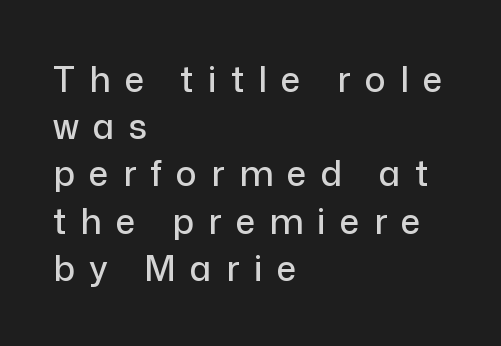
The image shows 35 px sans-serif type, upright; set left-aligned, normal line spacing (1.35x), unusually wide letter spacing (+0.41 em), not underlined; low stroke contrast and a medium x-height.
